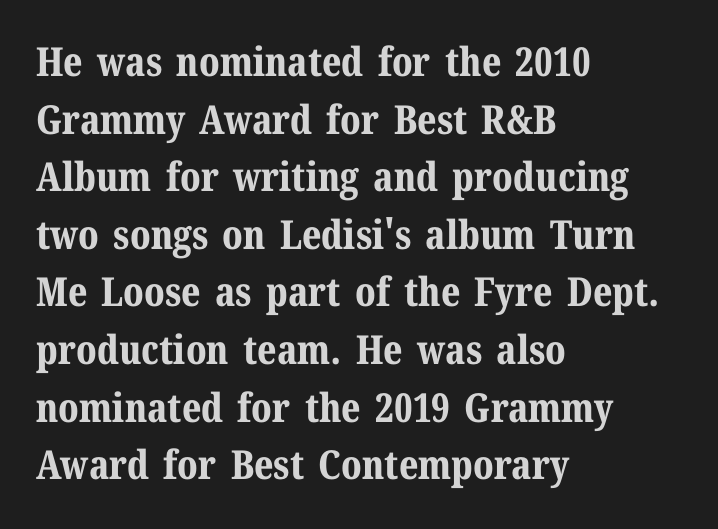
{"serif": "yes", "italic": "no", "bold": "yes", "weight": "bold", "width": "normal", "stroke_contrast": "medium", "x_height": "medium", "monospaced": "no", "underline": "no", "align": "left", "line_spacing": "normal", "line_spacing_ratio": 1.44, "letter_spacing": "normal", "letter_spacing_em": 0.0, "glyph_px": 40}
